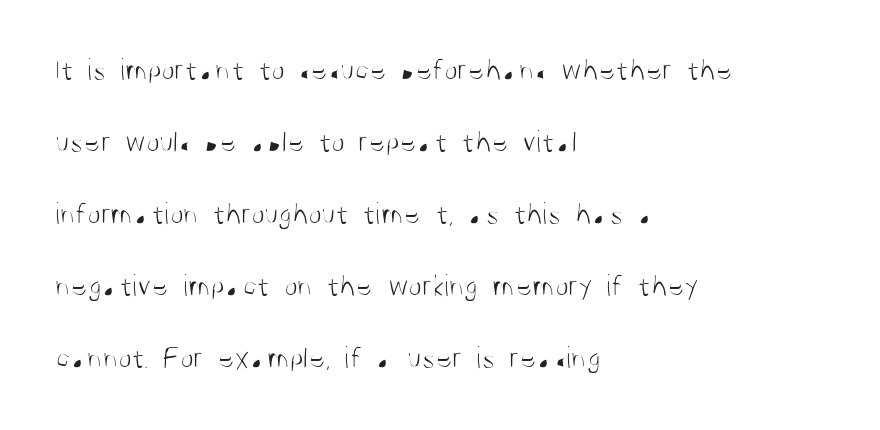
Q: Is the text bold? A: No.
Q: Is the text italic (slanted)? A: No, it is upright.
Q: Is the typeface a serif or a sans-serif typeface? A: Sans-serif.
Q: Is the text underlined? A: No.
Q: How is the paragraph aligned? A: Left-aligned.
Q: Is the spacing between letters normal or unusually wide? A: Normal.
Q: Is the spacing between lines tight, normal or loose? A: Loose.
Q: Width (condensed, normal, or wide)? A: Condensed.
Q: Stroke contrast? A: Medium.
Q: x-height? A: Large.
Q: Monospaced? A: No.
